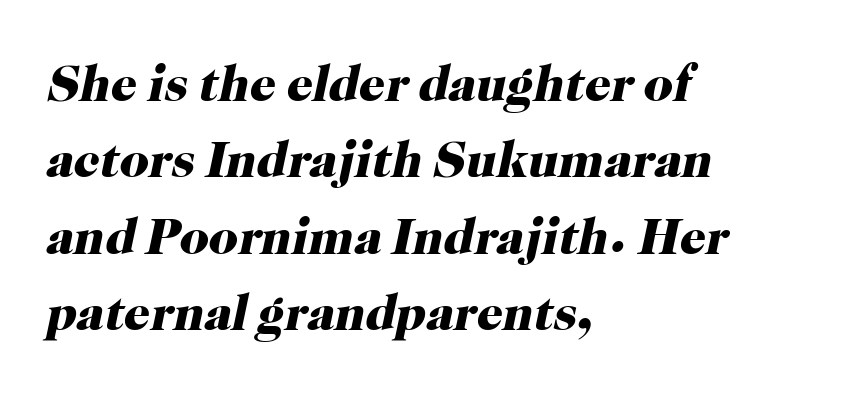
The image shows 51 px heavy serif type, italic (leaning right); set left-aligned, normal line spacing (1.5x), normal letter spacing, not underlined; high stroke contrast and a medium x-height.
